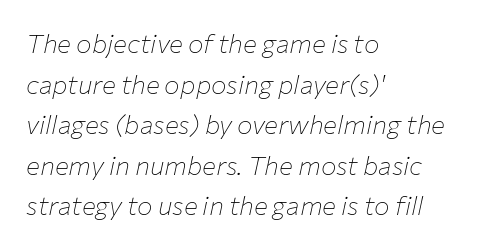
{"italic": "yes", "lean": "right", "slant_degrees": 12, "bold": "no", "underline": "no", "align": "left", "line_spacing": "normal", "line_spacing_ratio": 1.56, "letter_spacing": "normal", "letter_spacing_em": 0.0, "glyph_px": 26}
